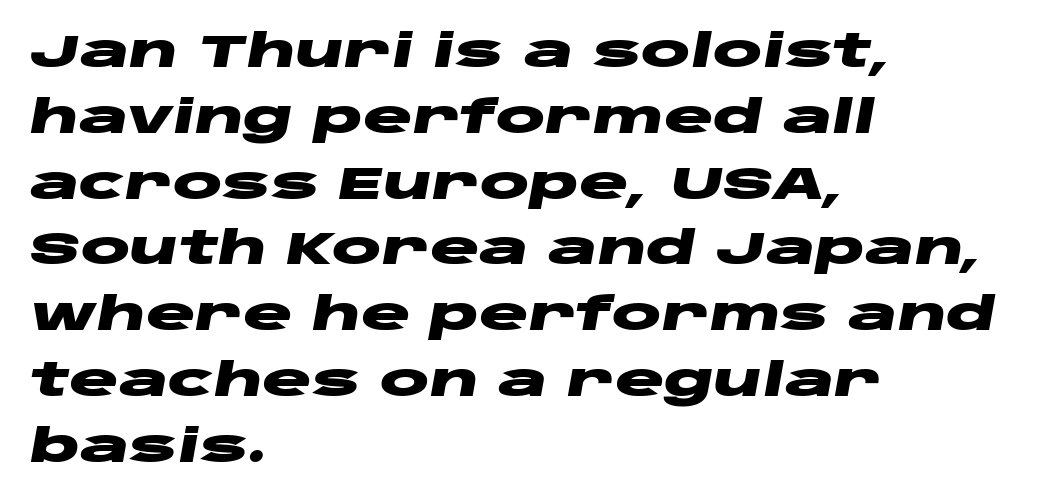
Leading matches the norm, producing a regular column. Is the type bold? Yes — the strokes are clearly thick and heavy. How are the letters spaced? Ordinarily, with no added tracking. There's an unmistakable incline to the writing here. Where is the straight margin? On the left.
